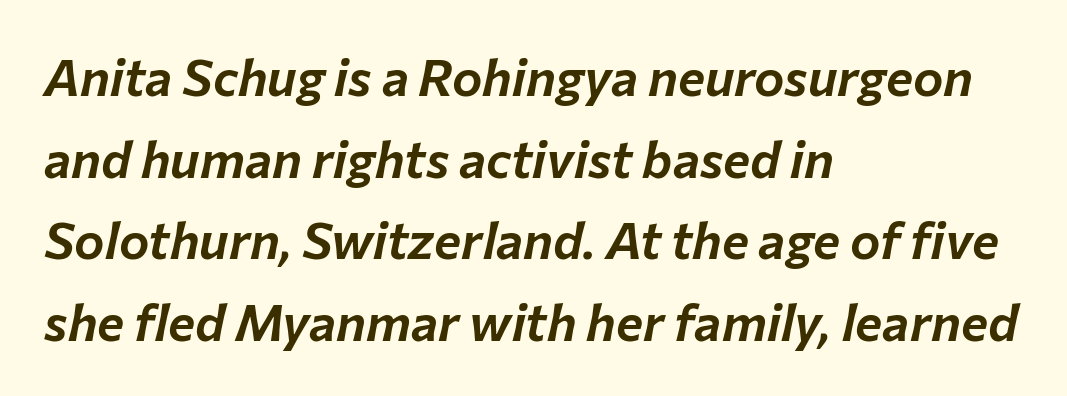
Here the glyphs are tracked normally, forming tight word shapes. The rows are spaced the way most documents space them. The letters advance in unequal steps, a hallmark of proportional type. Does the lettering tilt? It does — this is italic. The space beneath each line is pristine and unruled.
